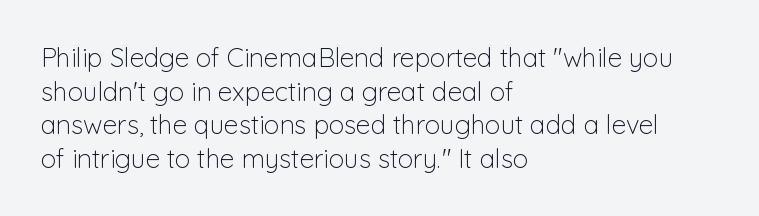
Interline gaps are of average width in this sample. In terms of posture, this sample is upright. Teacher's note: observe the even left margin — that is flush-left alignment. The cut favours lightness, reaching ordinary text weight at its darkest.
